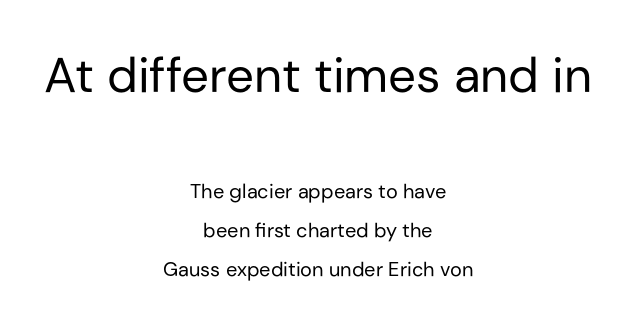
The image shows 49 px regular-weight sans-serif type, upright; set centered, loose line spacing (1.95x), normal letter spacing, not underlined; the first (top) block is 2.45x larger; low stroke contrast and a medium x-height.
